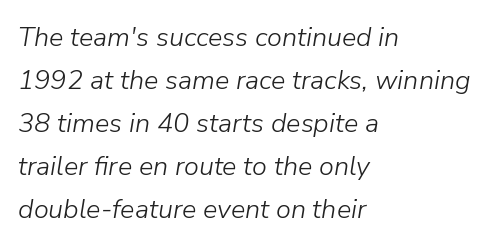
Q: Is the text bold? A: No.
Q: Is the text italic (slanted)? A: Yes, it leans right by about 9 degrees.
Q: Is the text underlined? A: No.
Q: How is the paragraph aligned? A: Left-aligned.
Q: Is the spacing between letters normal or unusually wide? A: Normal.
Q: Is the spacing between lines tight, normal or loose? A: Normal.
